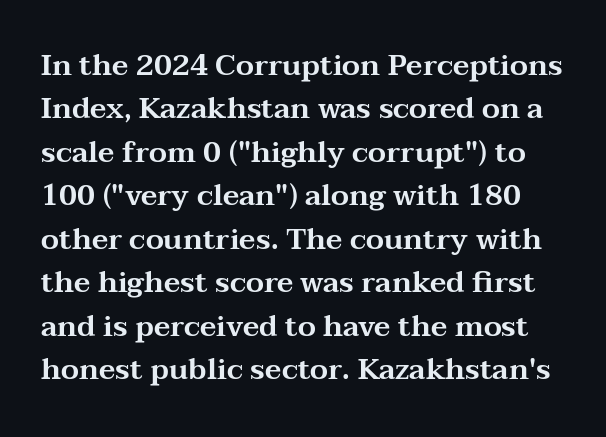
The image shows 29 px wide serif type, upright; set normal line spacing (1.5x), normal letter spacing, not underlined; medium stroke contrast and a medium x-height.
